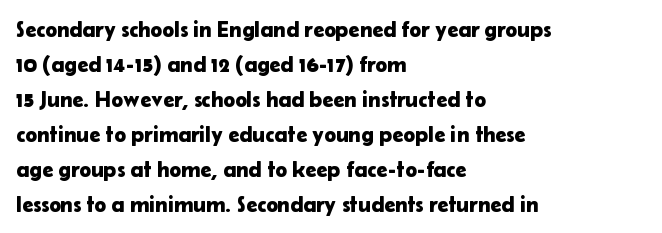
{"italic": "no", "underline": "no", "align": "left", "line_spacing": "normal", "line_spacing_ratio": 1.59, "letter_spacing": "normal", "letter_spacing_em": 0.0, "glyph_px": 22}
